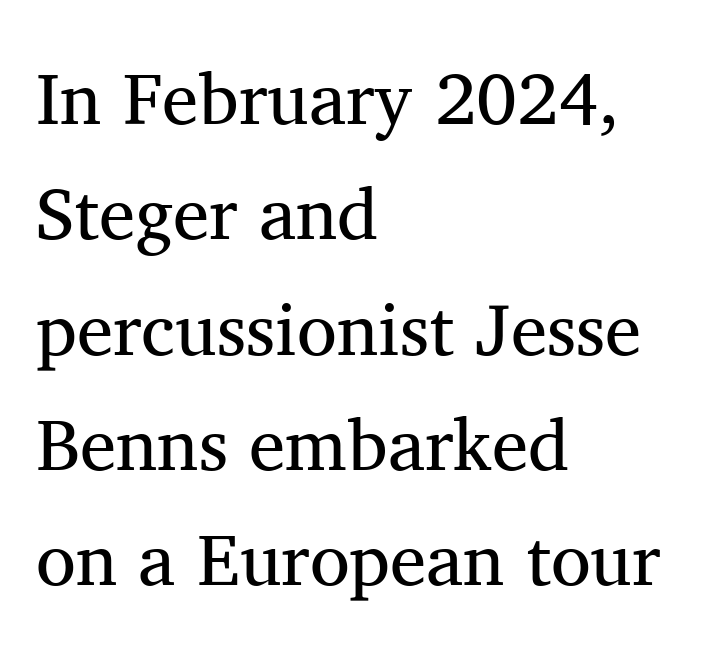
{"serif": "yes", "italic": "no", "bold": "no", "weight": "regular", "width": "normal", "stroke_contrast": "medium", "x_height": "medium", "monospaced": "no", "underline": "no", "align": "left", "line_spacing": "normal", "line_spacing_ratio": 1.58, "letter_spacing": "normal", "letter_spacing_em": 0.0, "glyph_px": 73}
